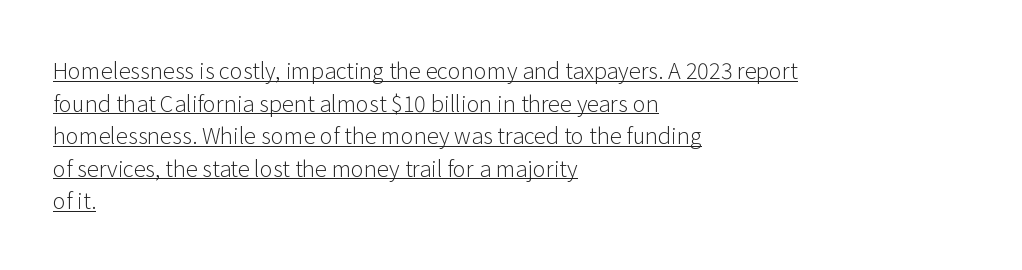
The image shows 22 px text type, upright; set left-aligned, normal line spacing (1.48x), normal letter spacing, underlined.
